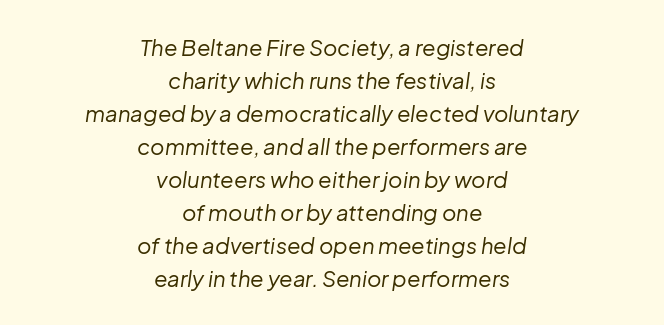
{"italic": "yes", "lean": "right", "slant_degrees": 8, "bold": "no", "underline": "no", "align": "center", "line_spacing": "normal", "line_spacing_ratio": 1.5, "letter_spacing": "normal", "letter_spacing_em": 0.0, "glyph_px": 22}
